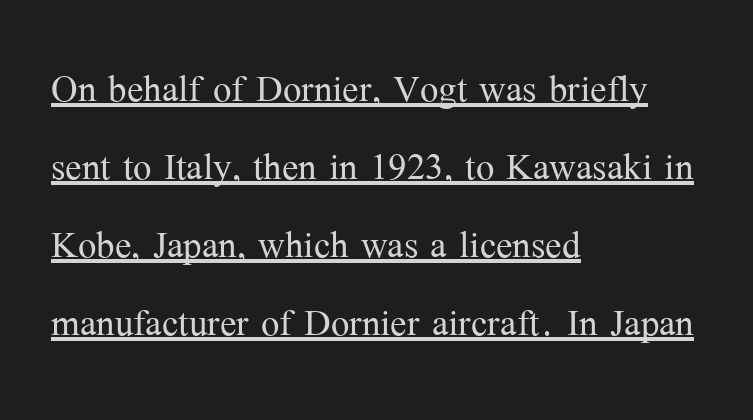
The image shows 49 px light serif type, upright; set left-aligned, normal line spacing (1.59x), normal letter spacing, underlined; medium stroke contrast and a medium x-height.
